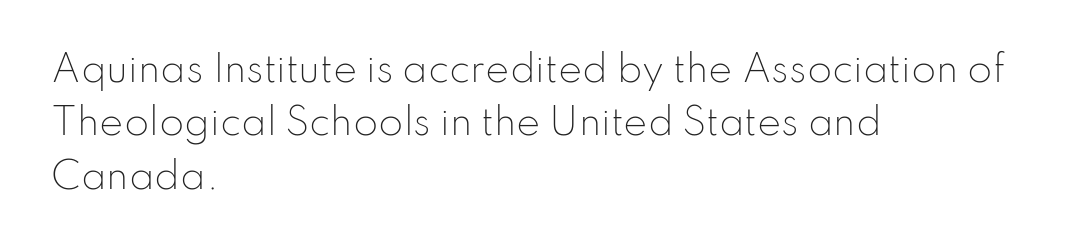
The image shows 36 px light sans-serif type, upright; set left-aligned, normal line spacing (1.48x), normal letter spacing, not underlined; low stroke contrast and a small x-height.
